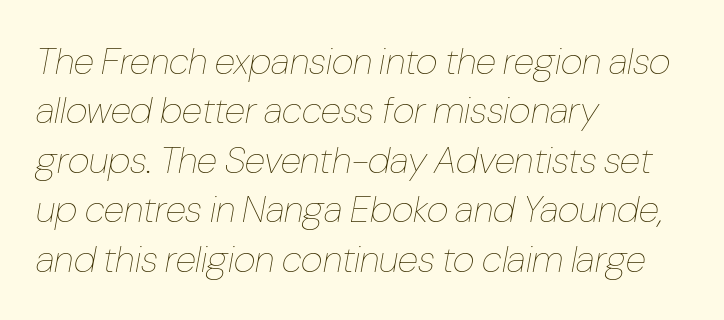
The image shows 38 px thin, condensed type, italic (leaning right); set left-aligned, normal line spacing (1.3x), normal letter spacing, not underlined; low stroke contrast and a medium x-height.
